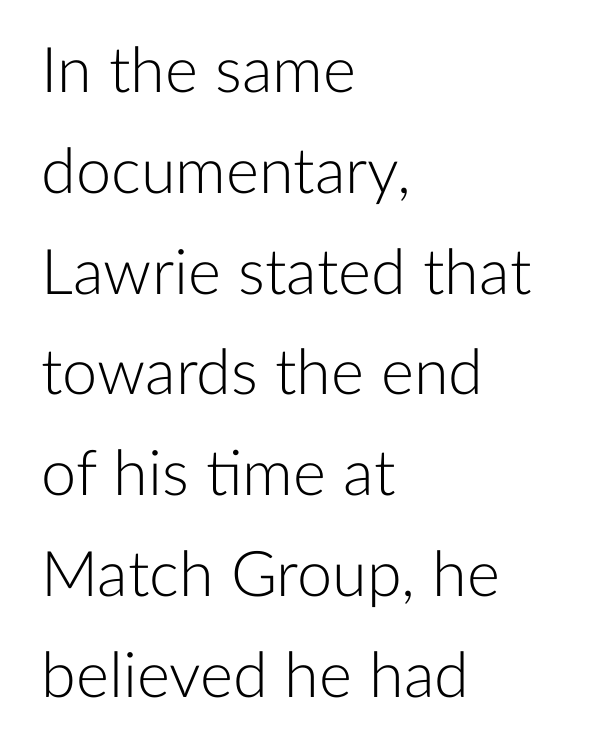
Designer's note — italics off, roman on. Heaviness? Minimal to ordinary, like unemphasized prose. Descender tails drop into unmarked territory. Serifs: no, the terminals of the letterforms are clean.
